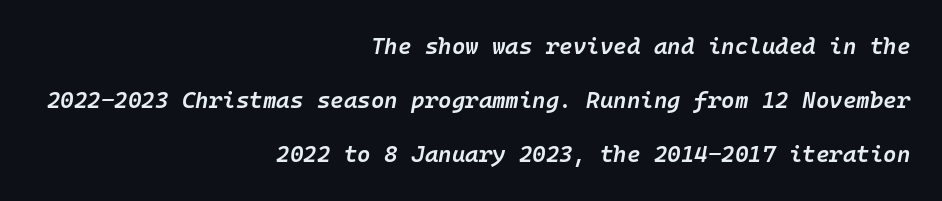
Q: Is the text bold? A: Semi-bold.
Q: Is the text italic (slanted)? A: Yes, it leans right by about 10 degrees.
Q: Is the text underlined? A: No.
Q: How is the paragraph aligned? A: Right-aligned.
Q: Is the spacing between letters normal or unusually wide? A: Normal.
Q: Is the spacing between lines tight, normal or loose? A: Loose.
